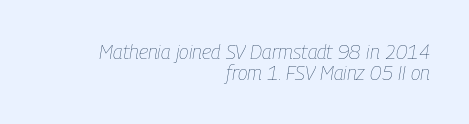
Q: Is the text bold? A: No.
Q: Is the text italic (slanted)? A: Yes, it leans right by about 9 degrees.
Q: Is the text underlined? A: No.
Q: How is the paragraph aligned? A: Right-aligned.
Q: Is the spacing between letters normal or unusually wide? A: Normal.
Q: Is the spacing between lines tight, normal or loose? A: Tight.
